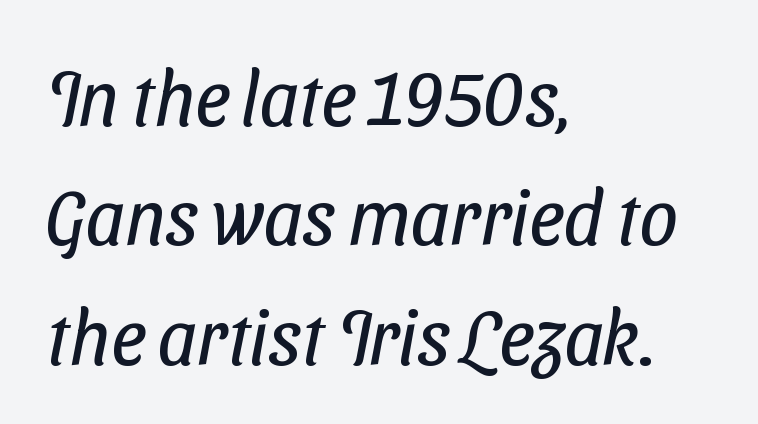
Q: Is the text bold? A: No.
Q: Is the typeface a serif or a sans-serif typeface? A: Sans-serif.
Q: Is the text underlined? A: No.
Q: How is the paragraph aligned? A: Left-aligned.
Q: Is the spacing between letters normal or unusually wide? A: Normal.
Q: Is the spacing between lines tight, normal or loose? A: Normal.
Q: Width (condensed, normal, or wide)? A: Condensed.
Q: Stroke contrast? A: Low.
Q: x-height? A: Medium.
Q: Monospaced? A: No.
